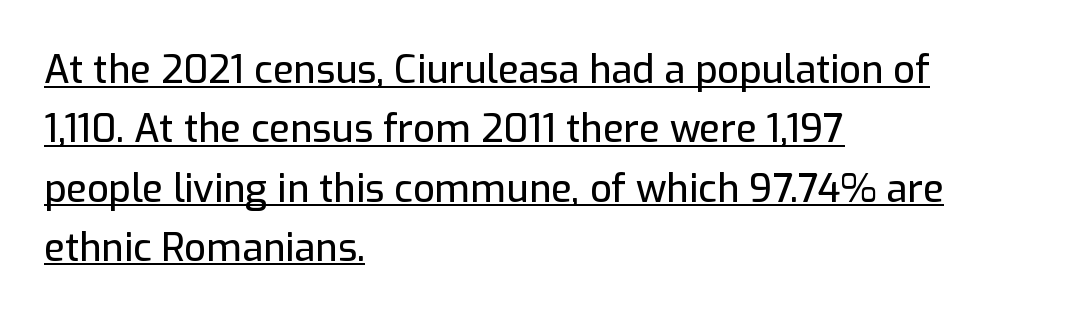
{"serif": "no", "italic": "no", "width": "normal", "stroke_contrast": "low", "x_height": "medium", "monospaced": "no", "underline": "yes", "align": "left", "line_spacing": "normal", "line_spacing_ratio": 1.56, "letter_spacing": "normal", "letter_spacing_em": 0.0, "glyph_px": 38}
